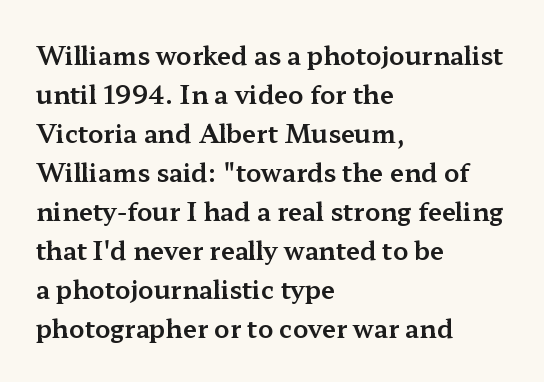
The image shows 25 px text type, upright; set left-aligned, normal line spacing (1.56x), normal letter spacing, not underlined.
